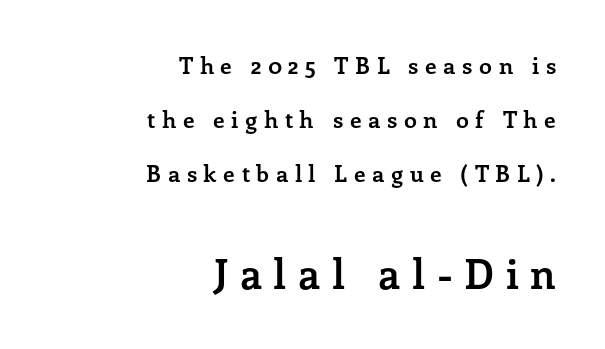
Q: Is the text bold? A: Yes.
Q: Is the text italic (slanted)? A: No, it is upright.
Q: Is the typeface a serif or a sans-serif typeface? A: Serif.
Q: Is the text underlined? A: No.
Q: How is the paragraph aligned? A: Right-aligned.
Q: Is the spacing between letters normal or unusually wide? A: Unusually wide.
Q: Is the spacing between lines tight, normal or loose? A: Loose.
Q: Which block of text is set in a larger size, the first (top) or the second (bottom)? A: The second (bottom) one.
Q: Width (condensed, normal, or wide)? A: Normal.
Q: Stroke contrast? A: Low.
Q: x-height? A: Medium.
Q: Monospaced? A: No.
